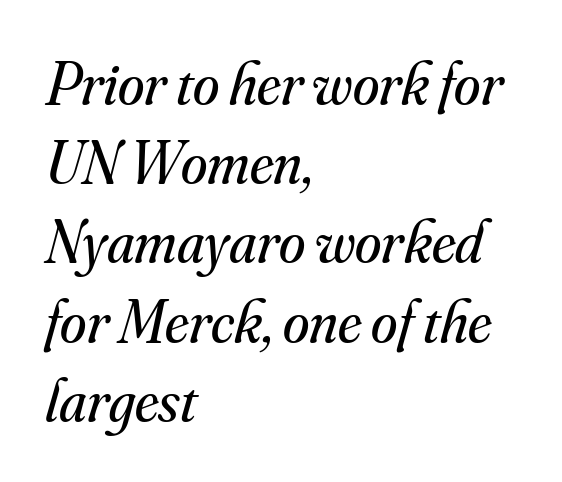
{"serif": "yes", "italic": "yes", "lean": "right", "slant_degrees": 16, "bold": "no", "weight": "regular", "width": "normal", "stroke_contrast": "medium", "x_height": "small", "monospaced": "no", "underline": "no", "align": "left", "line_spacing": "normal", "line_spacing_ratio": 1.32, "letter_spacing": "normal", "letter_spacing_em": 0.0, "glyph_px": 60}
